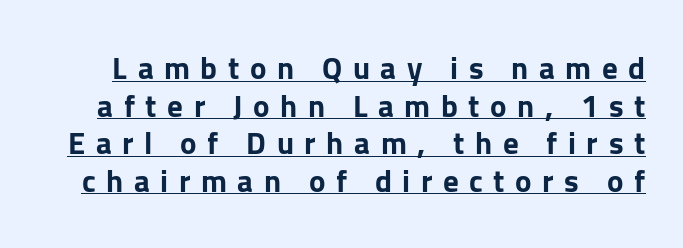
Look at the bottom of the vertical strokes: they stop flat, with no serifs. Bold? Absolutely — the strokes are thick and heavy. If you drew a line through each stem, it would be perfectly vertical. Looks like regular typesetting: each glyph gets only the width it needs.
